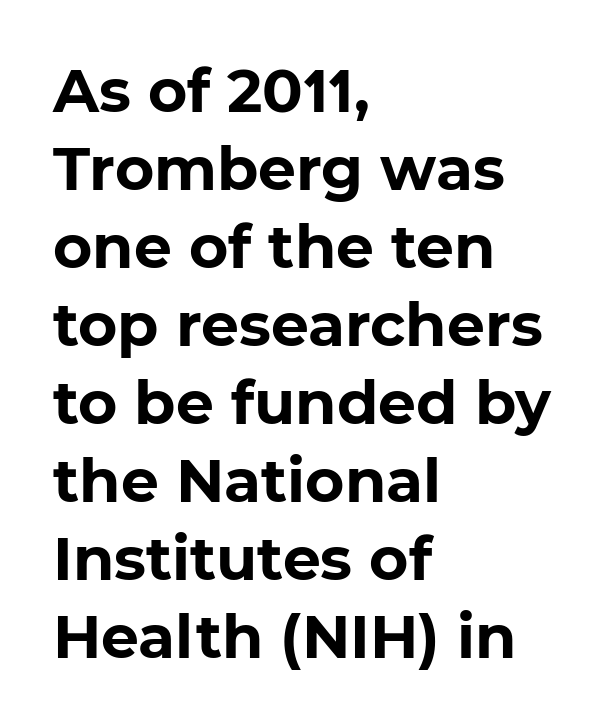
Q: Is the text bold? A: Yes.
Q: Is the typeface a serif or a sans-serif typeface? A: Sans-serif.
Q: Is the text underlined? A: No.
Q: How is the paragraph aligned? A: Left-aligned.
Q: Is the spacing between letters normal or unusually wide? A: Normal.
Q: Is the spacing between lines tight, normal or loose? A: Normal.
Q: Width (condensed, normal, or wide)? A: Normal.
Q: Stroke contrast? A: Low.
Q: x-height? A: Medium.
Q: Monospaced? A: No.
